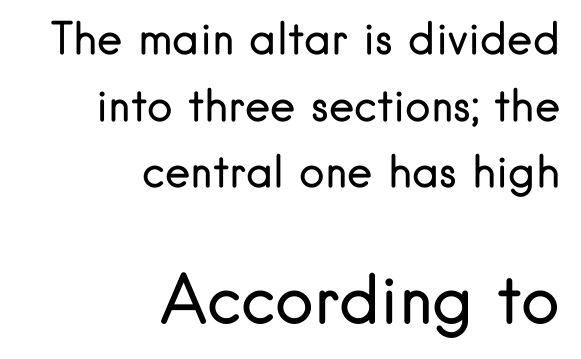
{"serif": "no", "italic": "no", "bold": "no", "weight": "regular", "width": "normal", "stroke_contrast": "low", "x_height": "small", "monospaced": "no", "underline": "no", "align": "right", "line_spacing": "normal", "line_spacing_ratio": 1.55, "letter_spacing": "normal", "letter_spacing_em": 0.0, "larger_block": "second", "size_ratio": 1.51, "glyph_px": 65}
